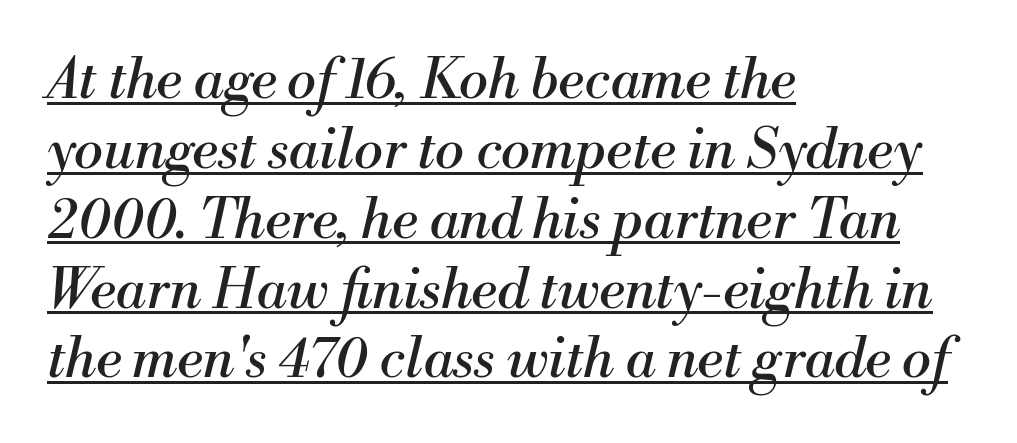
Letterform terminals end in serifs throughout the passage. A student would call this left alignment; a typographer would say flush left, rag right. Does the lettering tilt? It does — this is italic. Does a line run under the words? Yes, clearly.
